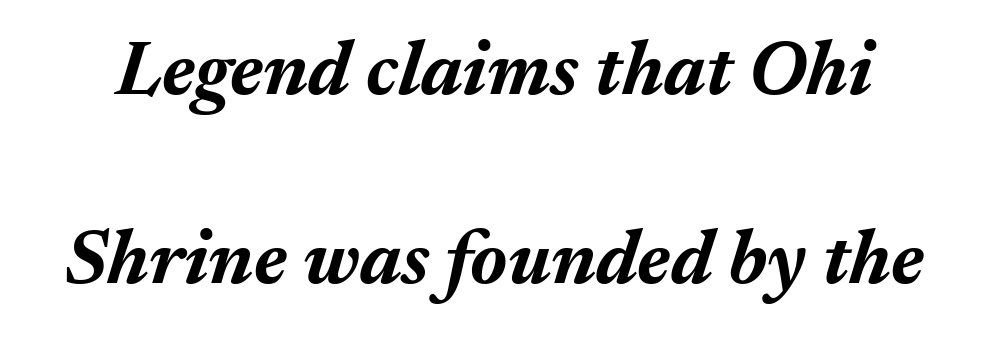
These lines keep a tight, regular rhythm from letter to letter. Posture: slanted. Check the space under the baseline: it is left empty. Proportional: the letters do not fall into vertical columns.
